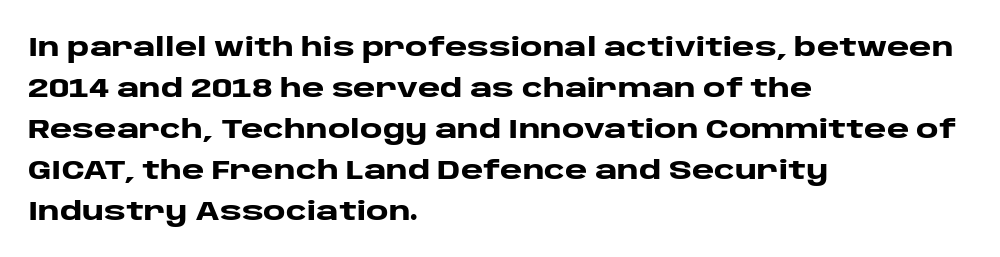
Line beginnings align vertically; line endings do not. Between one letter and the next there's only the usual sliver of space. Notice how descenders clear the ascenders below comfortably — that's standard leading. Does the lettering tilt? It doesn't — this is upright. Letters rest on an invisible, unmarked baseline.
